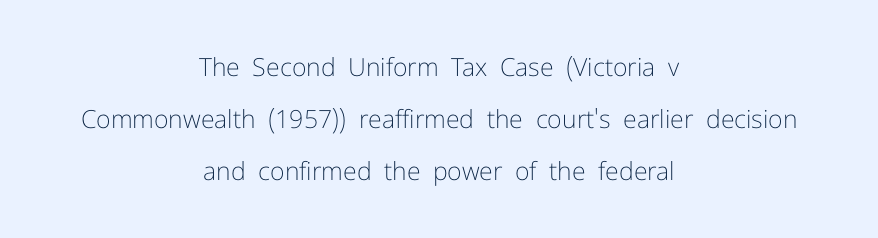
{"italic": "no", "bold": "no", "underline": "no", "align": "center", "line_spacing": "loose", "line_spacing_ratio": 2.08, "letter_spacing": "normal", "letter_spacing_em": 0.0, "glyph_px": 25}
